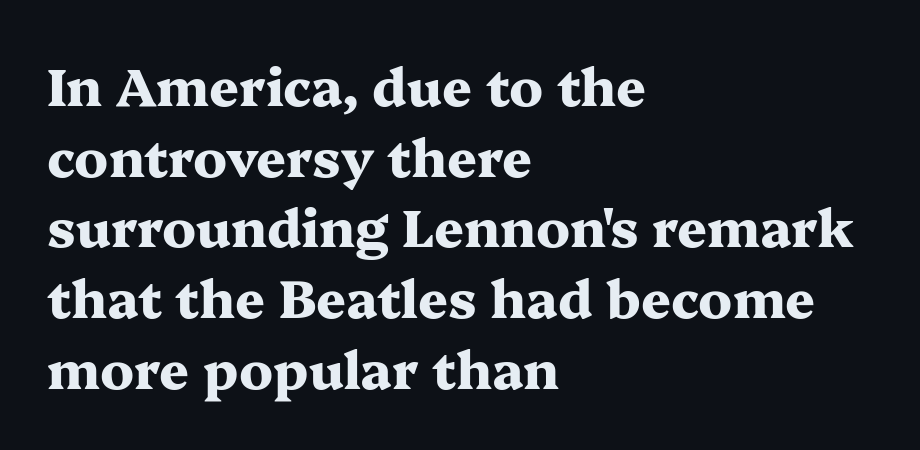
The designer left line spacing at the default. Note the varied advance widths — an 'i' is clearly narrower than an 'm'. The rendering shows small feet on the letterforms — a serif design. This sample uses an upright cut, with every glyph sitting square on the baseline. A bare baseline throughout the passage.
